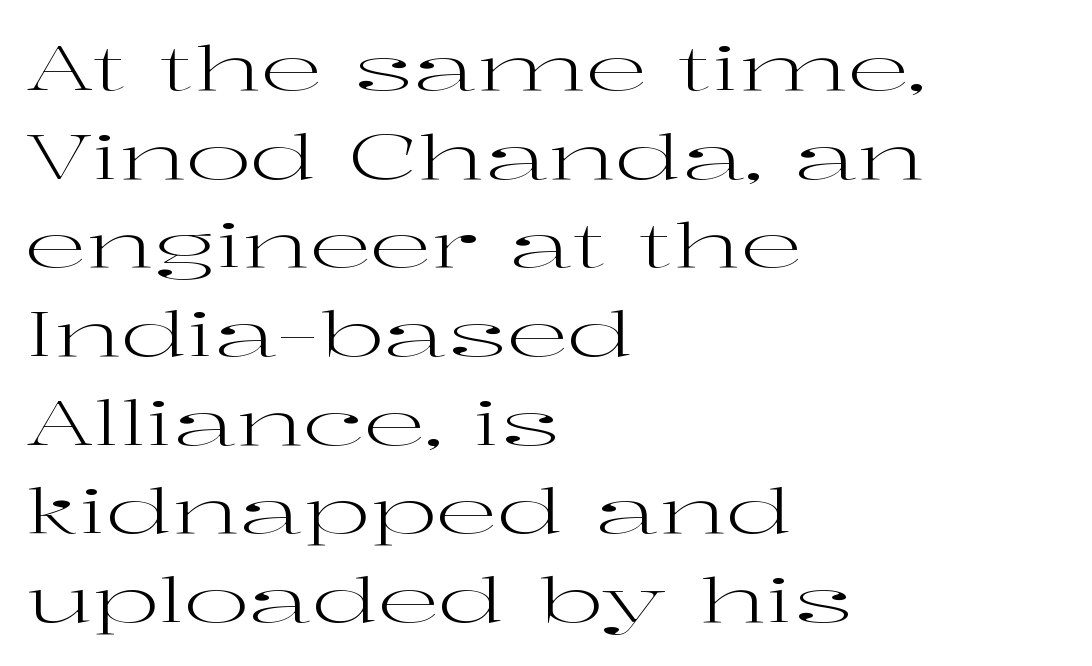
Q: Is the text bold? A: No.
Q: Is the text italic (slanted)? A: No, it is upright.
Q: Is the typeface a serif or a sans-serif typeface? A: Serif.
Q: Is the text underlined? A: No.
Q: How is the paragraph aligned? A: Left-aligned.
Q: Is the spacing between letters normal or unusually wide? A: Normal.
Q: Is the spacing between lines tight, normal or loose? A: Normal.
Q: Width (condensed, normal, or wide)? A: Wide.
Q: Stroke contrast? A: High.
Q: x-height? A: Medium.
Q: Monospaced? A: No.
